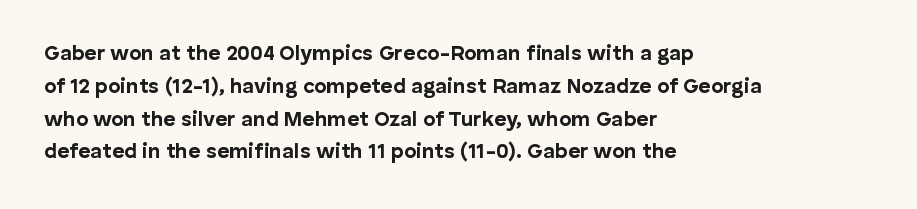
Q: Is the text bold? A: Yes.
Q: Is the text italic (slanted)? A: No, it is upright.
Q: Is the text underlined? A: No.
Q: How is the paragraph aligned? A: Left-aligned.
Q: Is the spacing between letters normal or unusually wide? A: Normal.
Q: Is the spacing between lines tight, normal or loose? A: Normal.
